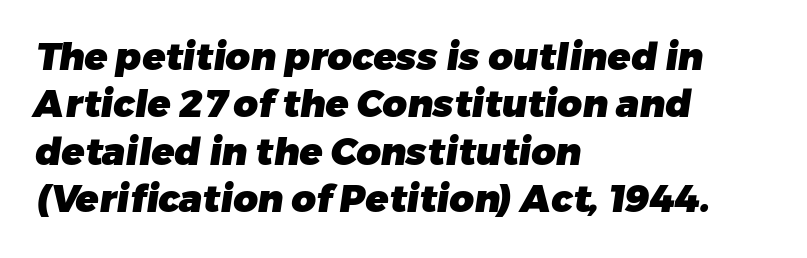
Q: Is the text bold? A: Yes.
Q: Is the typeface a serif or a sans-serif typeface? A: Sans-serif.
Q: Is the text underlined? A: No.
Q: How is the paragraph aligned? A: Left-aligned.
Q: Is the spacing between letters normal or unusually wide? A: Normal.
Q: Is the spacing between lines tight, normal or loose? A: Normal.
Q: Width (condensed, normal, or wide)? A: Normal.
Q: Stroke contrast? A: Low.
Q: x-height? A: Medium.
Q: Monospaced? A: No.
